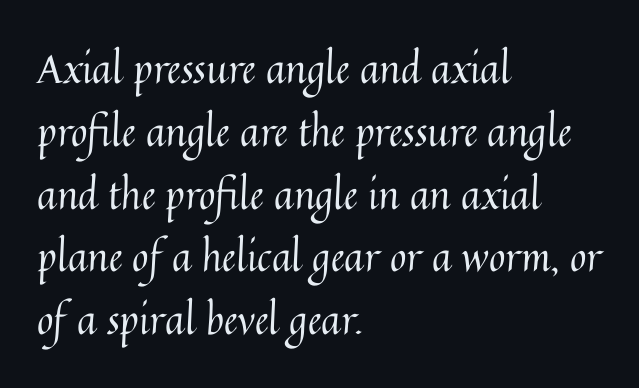
{"bold": "no", "weight": "regular", "width": "normal", "stroke_contrast": "medium", "x_height": "medium", "monospaced": "no", "underline": "no", "align": "left", "line_spacing": "normal", "line_spacing_ratio": 1.57, "letter_spacing": "normal", "letter_spacing_em": 0.0, "glyph_px": 40}
